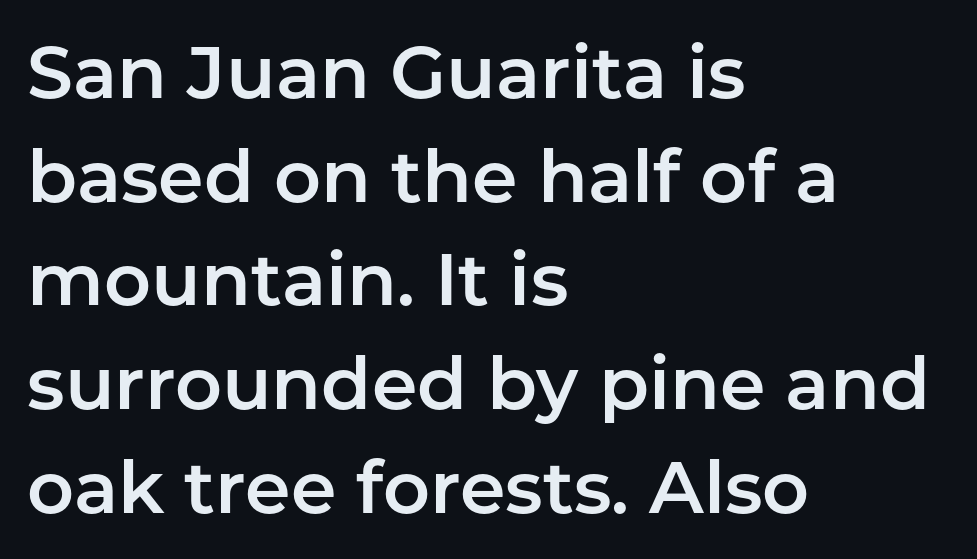
Q: Is the text italic (slanted)? A: No, it is upright.
Q: Is the typeface a serif or a sans-serif typeface? A: Sans-serif.
Q: Is the text underlined? A: No.
Q: How is the paragraph aligned? A: Left-aligned.
Q: Is the spacing between letters normal or unusually wide? A: Normal.
Q: Is the spacing between lines tight, normal or loose? A: Normal.
Q: Width (condensed, normal, or wide)? A: Normal.
Q: Stroke contrast? A: Low.
Q: x-height? A: Medium.
Q: Monospaced? A: No.
